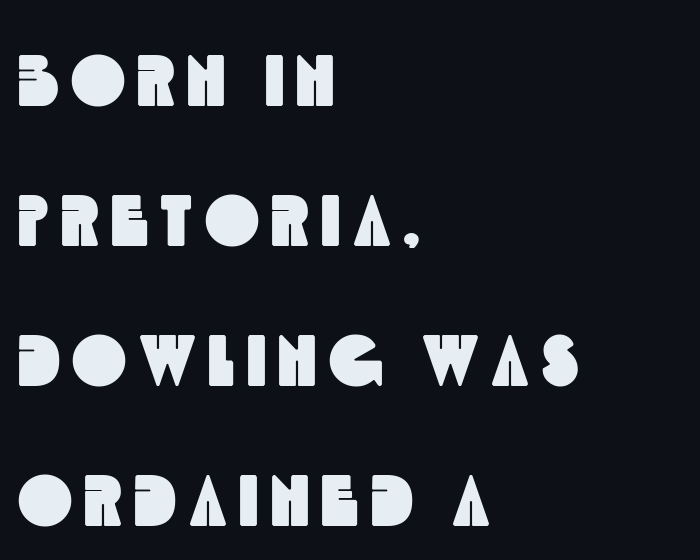
A typesetter would call this leading open, well beyond the default. Which margin do the lines hug? The left one — the right edge is uneven. The letters advance in unequal steps, a hallmark of proportional type. The glyphs in this specimen are sans serif.
